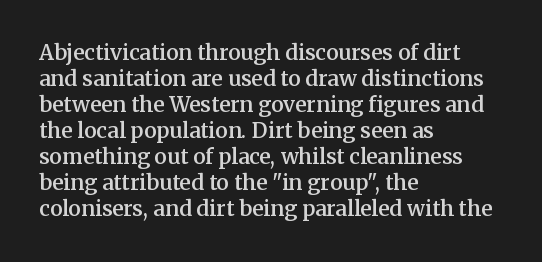
Set as a demibold, roughly 600 on the weight scale. Letter spacing: default. Where is the straight margin? On the left. Designer's note — italics off, roman on. Descenders are the only things crossing below the line.
